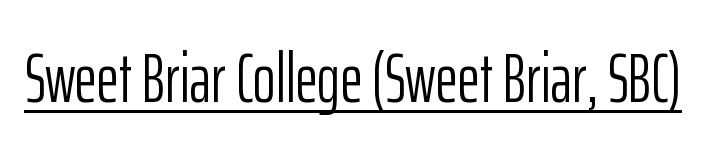
On a weight scale, this lands at 450 or below. Notice how the stems are strictly vertical — no italics here. Think of a printed novel: that variable character pitch is what you see here. Stroke terminals: plain, sans-serif. Glyph-to-glyph distance matches everyday printed text.
